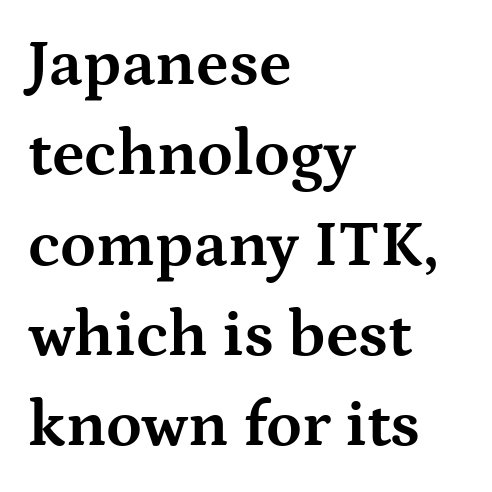
The rendering keeps characters at their native spacing. Vertical spacing — default. The foot of each line stays bare and open. Note: serifs present on the glyphs. The typesetting leans heavy: a genuine bold.
